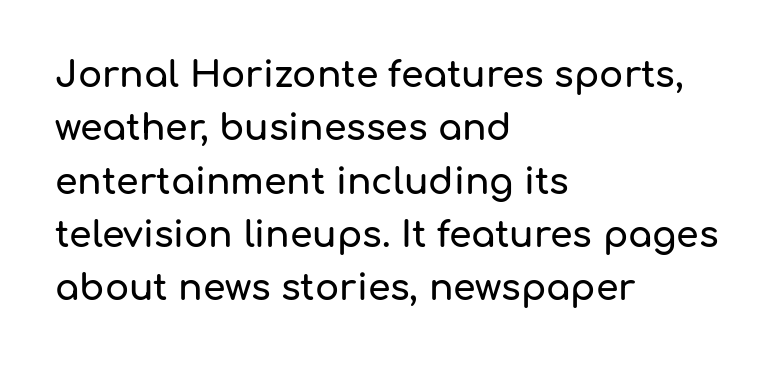
Q: Is the text italic (slanted)? A: No, it is upright.
Q: Is the typeface a serif or a sans-serif typeface? A: Sans-serif.
Q: Is the text underlined? A: No.
Q: How is the paragraph aligned? A: Left-aligned.
Q: Is the spacing between letters normal or unusually wide? A: Normal.
Q: Is the spacing between lines tight, normal or loose? A: Normal.
Q: Width (condensed, normal, or wide)? A: Normal.
Q: Stroke contrast? A: Low.
Q: x-height? A: Medium.
Q: Monospaced? A: No.
